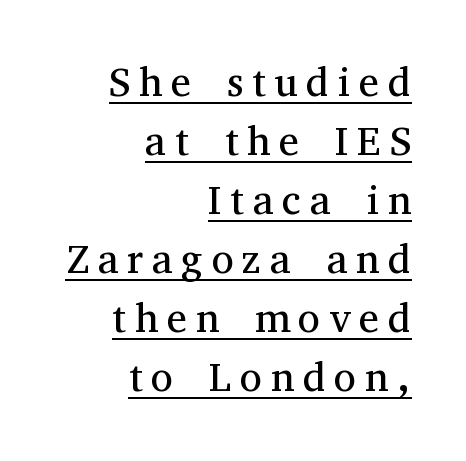
Q: Is the text bold? A: No.
Q: Is the text italic (slanted)? A: No, it is upright.
Q: Is the typeface a serif or a sans-serif typeface? A: Serif.
Q: Is the text underlined? A: Yes.
Q: How is the paragraph aligned? A: Right-aligned.
Q: Is the spacing between letters normal or unusually wide? A: Unusually wide.
Q: Is the spacing between lines tight, normal or loose? A: Normal.
Q: Width (condensed, normal, or wide)? A: Normal.
Q: Stroke contrast? A: Medium.
Q: x-height? A: Medium.
Q: Monospaced? A: No.
